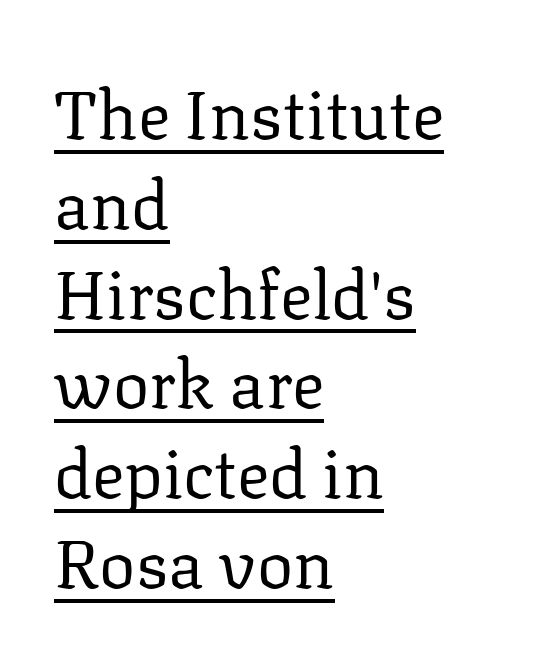
{"serif": "yes", "italic": "no", "bold": "no", "weight": "regular", "width": "normal", "stroke_contrast": "low", "x_height": "medium", "monospaced": "no", "underline": "yes", "align": "left", "line_spacing": "normal", "line_spacing_ratio": 1.32, "letter_spacing": "normal", "letter_spacing_em": 0.0, "glyph_px": 68}
